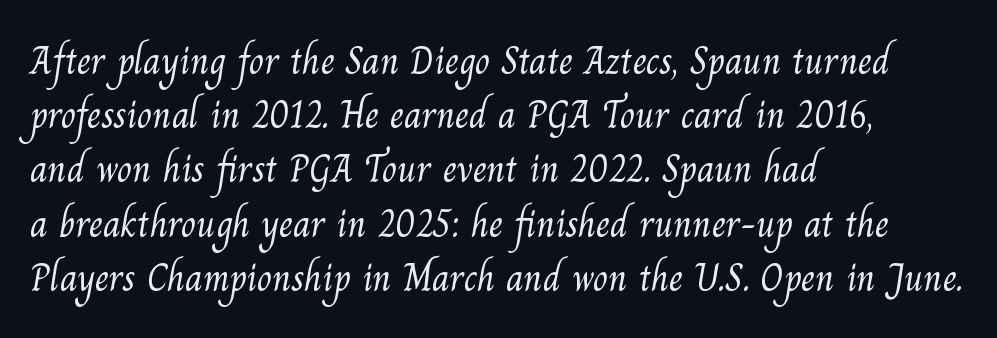
Note the varied advance widths — an 'i' is clearly narrower than an 'm'. Quick note: underline off. The leading is moderate, giving the passage an even texture. The letterforms sit shoulder to shoulder at normal distance. The setting favours the left margin, as ordinary paragraphs usually do. I'd call this a serif setting — the letters wear small feet.
